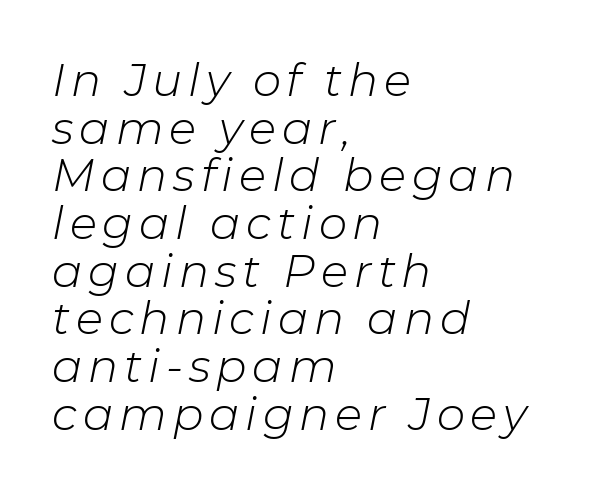
Q: Is the text bold? A: No.
Q: Is the text italic (slanted)? A: Yes, it leans right by about 11 degrees.
Q: Is the text underlined? A: No.
Q: How is the paragraph aligned? A: Left-aligned.
Q: Is the spacing between lines tight, normal or loose? A: Tight.
Q: Width (condensed, normal, or wide)? A: Normal.
Q: Stroke contrast? A: Low.
Q: x-height? A: Medium.
Q: Monospaced? A: No.
